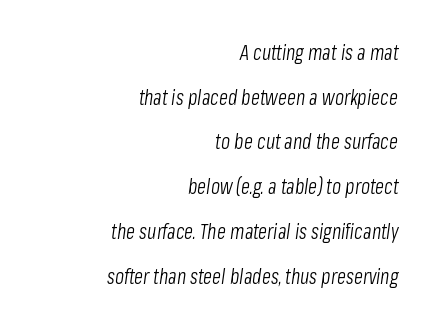
Is this a heavy cut? Hardly; it is regular or lighter. Any mark beneath the type? The region is blank. The lettering tilts uniformly, giving the passage an italic look. Observe the ordinary spacing: letters are neighbours, not strangers.
